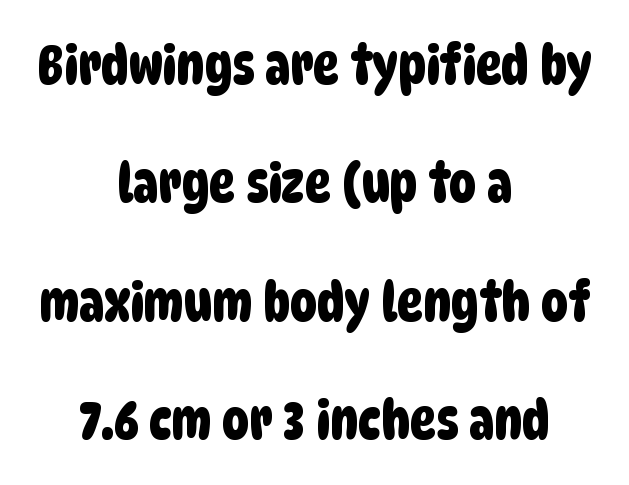
These lines are composed in type without serifs. Quick note: interline space is abundant. Is the block centered? Yes — each line is placed symmetrically about the middle. Descender tails drop into unmarked territory.
